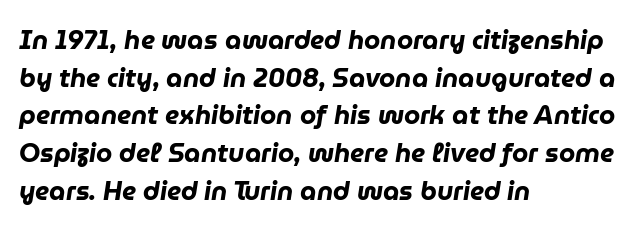
Q: Is the text bold? A: Yes.
Q: Is the text italic (slanted)? A: Yes, it leans right by about 9 degrees.
Q: Is the text underlined? A: No.
Q: How is the paragraph aligned? A: Left-aligned.
Q: Is the spacing between letters normal or unusually wide? A: Normal.
Q: Is the spacing between lines tight, normal or loose? A: Normal.
